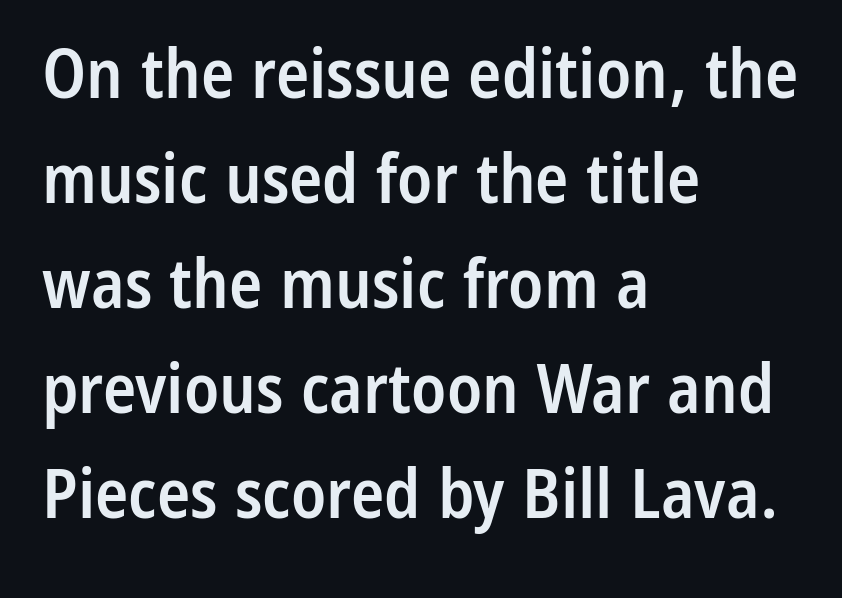
The face used here is a semibold: visibly heavier than regular, lighter than bold. Typographically, this falls in the sans-serif category. Character widths vary here, with narrow letters taking less room than wide ones. When letters stand straight like this, we call the style roman or upright. Horizontally, the lines are justified to the leading edge only. Tracking here is standard; glyphs follow each other at the usual distance.
